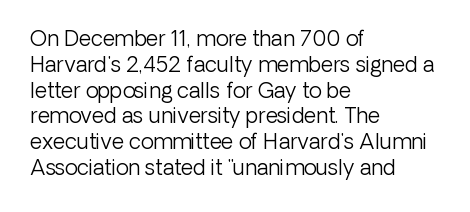
Visually the block forms a straight wall on the left and a jagged coastline on the right. This sample uses plain, unmodified letter spacing. The face looks like a standard text weight, possibly lighter. Check under the words: just untouched page. Does the lettering tilt? It doesn't — this is upright.
